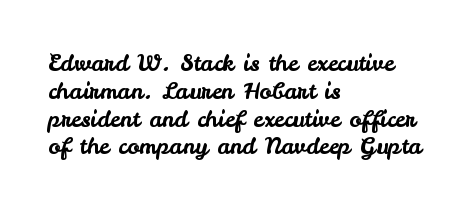
The image shows 23 px text type; set left-aligned, line spacing 1.21x, normal letter spacing, not underlined.
